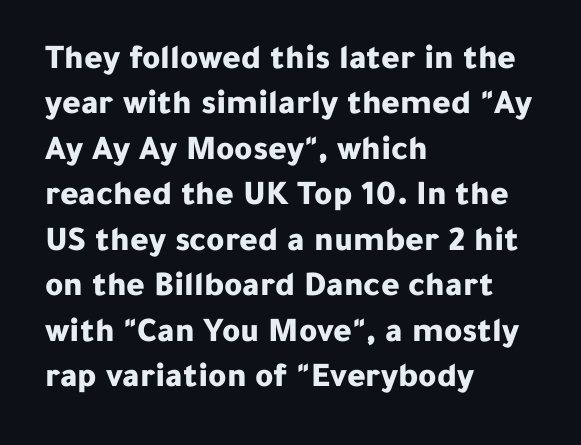
{"serif": "no", "italic": "no", "bold": "yes", "weight": "bold", "width": "normal", "stroke_contrast": "low", "x_height": "medium", "monospaced": "no", "underline": "no", "align": "left", "line_spacing": "normal", "line_spacing_ratio": 1.3, "letter_spacing": "normal", "letter_spacing_em": 0.0, "glyph_px": 35}
